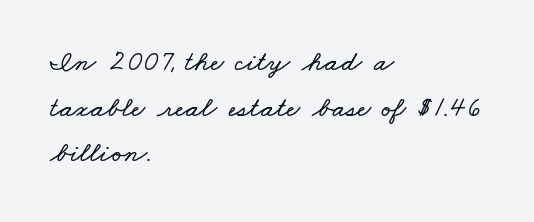
{"width": "wide", "stroke_contrast": "low", "x_height": "small", "monospaced": "no", "underline": "no", "align": "left", "line_spacing": "normal", "line_spacing_ratio": 1.57, "letter_spacing": "normal", "letter_spacing_em": 0.0, "glyph_px": 29}
